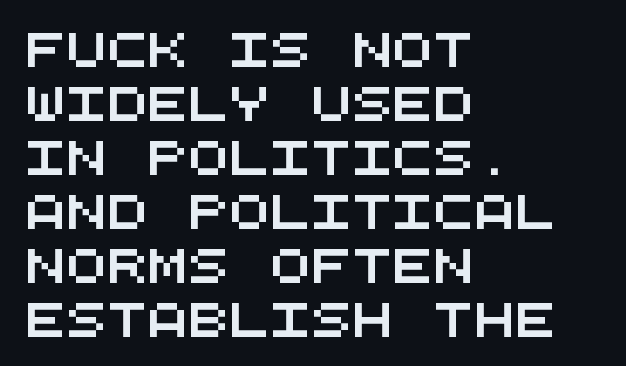
The image shows 34 px wide sans-serif type, monospaced; set left-aligned, normal line spacing (1.59x), normal letter spacing, not underlined; medium stroke contrast and a large x-height.
